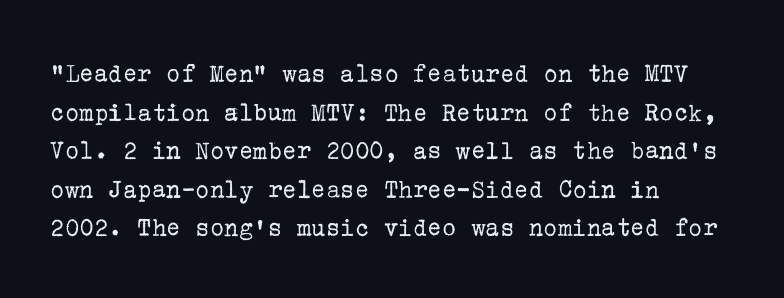
Stroke thickness stays within the range of a standard reading face or lighter. Notice how descenders clear the ascenders below comfortably — that's standard leading. There is no visible air inserted between adjacent glyphs. Casual observation: everything's shoved over to the left. The specimen omits any rule beneath the text block's lines. The letters stand straight up with perfectly vertical stems.
